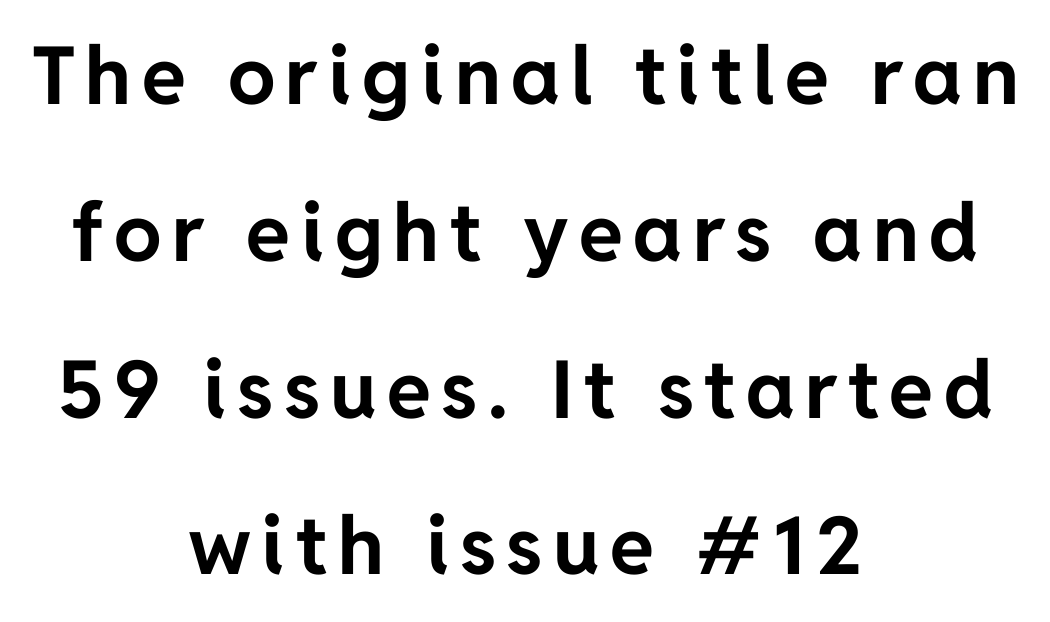
The image shows 80 px bold sans-serif type, upright; set centered, loose line spacing (1.96x), not underlined; low stroke contrast and a medium x-height.
